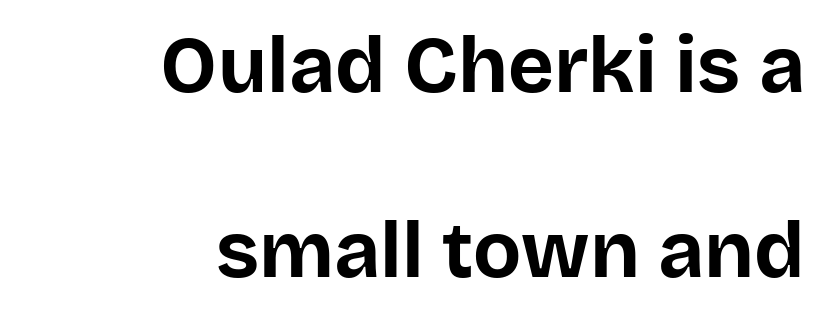
In terms of letterform style, serifs are entirely absent. The specimen reads as upright at a glance. Casual observation: everything's shoved over to the right. Check under the words: just untouched page.
